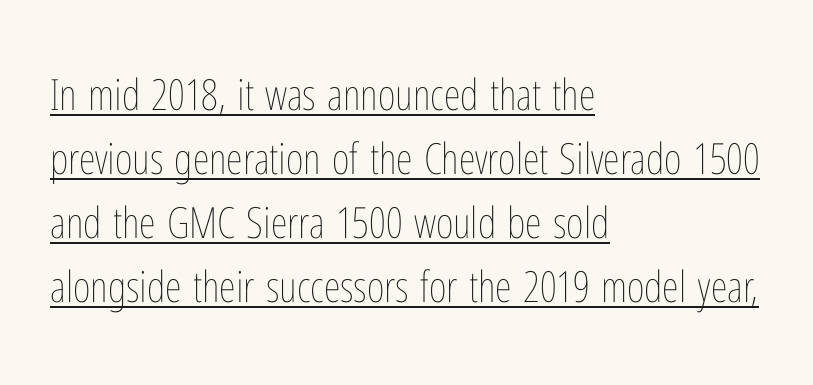
Caption: lettering with a line underneath. Note the varied advance widths — an 'i' is clearly narrower than an 'm'. Letters have the restrained weight of plain body copy at most. Style check: upright. The rag falls on the right side of this text block. How would I describe the line gaps? Plain and ordinary.
